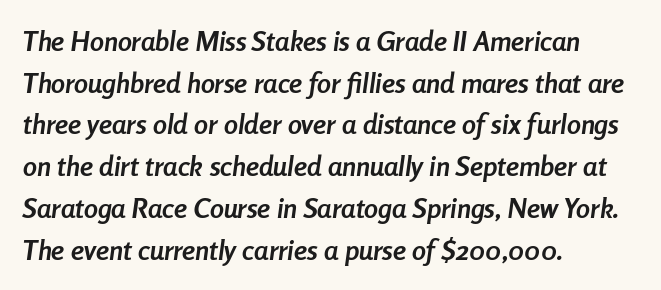
The image shows 28 px semibold, condensed type, italic (leaning right); set left-aligned, normal line spacing (1.49x), normal letter spacing, not underlined; low stroke contrast and a medium x-height.
